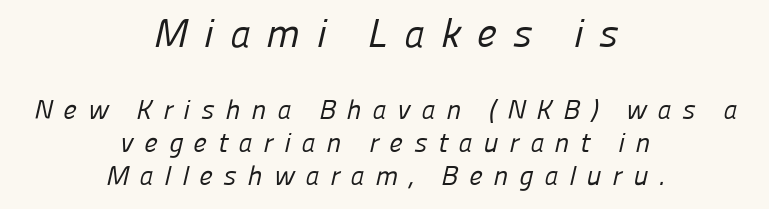
{"serif": "no", "bold": "no", "weight": "regular", "width": "normal", "stroke_contrast": "low", "x_height": "medium", "monospaced": "no", "underline": "no", "align": "center", "line_spacing_ratio": 1.22, "letter_spacing": "wide", "letter_spacing_em": 0.4, "larger_block": "first", "size_ratio": 1.48, "glyph_px": 40}
